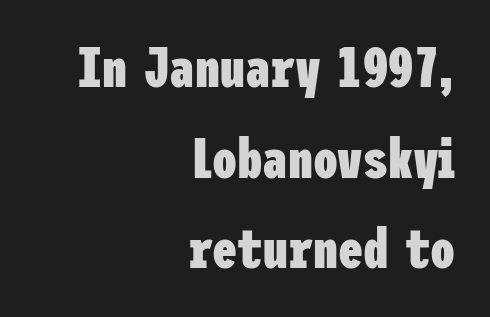
The image shows 56 px heavy, condensed sans-serif type, upright; set right-aligned, normal line spacing (1.62x), normal letter spacing, not underlined; low stroke contrast and a medium x-height.
